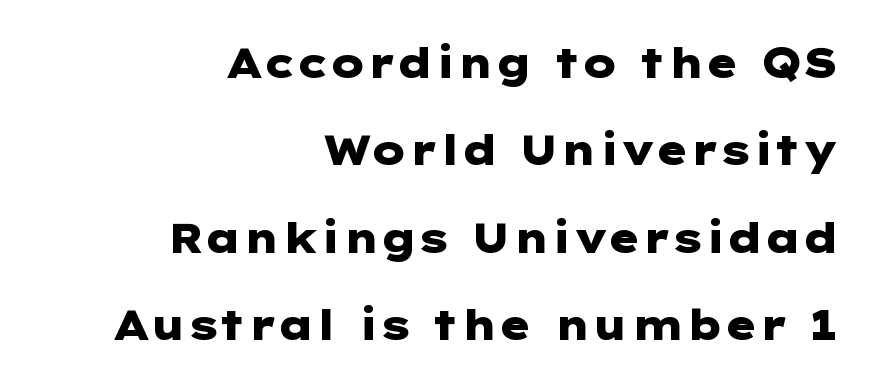
The passage is arranged like a letterhead date or caption credit — flush right. Is this a sans? Yes — the strokes have no serifs. Plain, unruled lines of type. Look at the stroke-to-counter ratio: heavy, a bold. No italicization has been applied; the sample stays upright. Students, note that the glyphs here touch the page at normal intervals.
